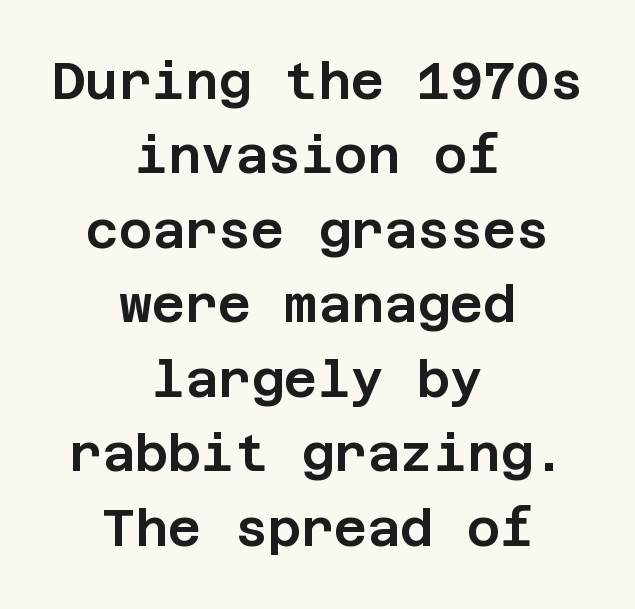
Q: Is the text italic (slanted)? A: No, it is upright.
Q: Is the typeface a serif or a sans-serif typeface? A: Sans-serif.
Q: Is the text underlined? A: No.
Q: How is the paragraph aligned? A: Centered.
Q: Is the spacing between letters normal or unusually wide? A: Normal.
Q: Is the spacing between lines tight, normal or loose? A: Normal.
Q: Width (condensed, normal, or wide)? A: Normal.
Q: Stroke contrast? A: Low.
Q: x-height? A: Large.
